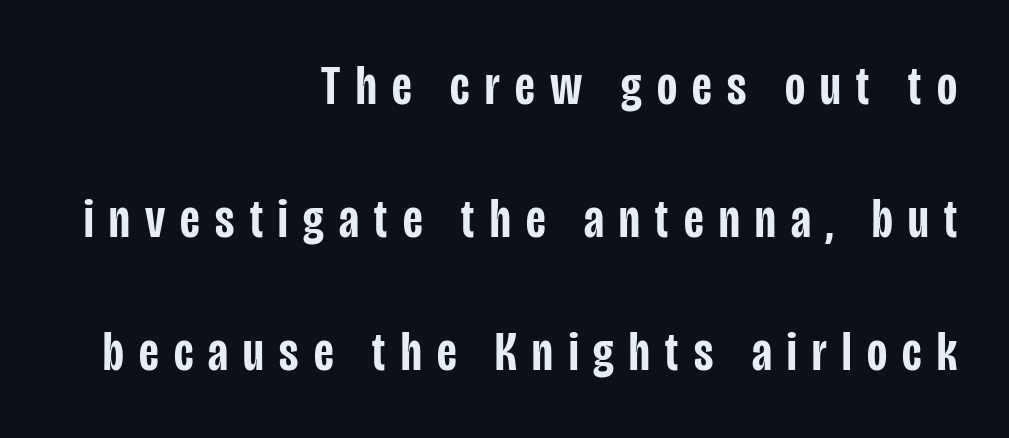
Compared with a flush-left layout, this one pins lines to the opposite, right side. The rendering uses natural spacing where letterforms have individual widths. The specimen omits any rule beneath the text block's lines. The letters carry no serifs — their stems end cleanly without finishing strokes. Unlike italic type, these characters show no tilt at all. What weight is shown? A semibold, between regular and bold.
